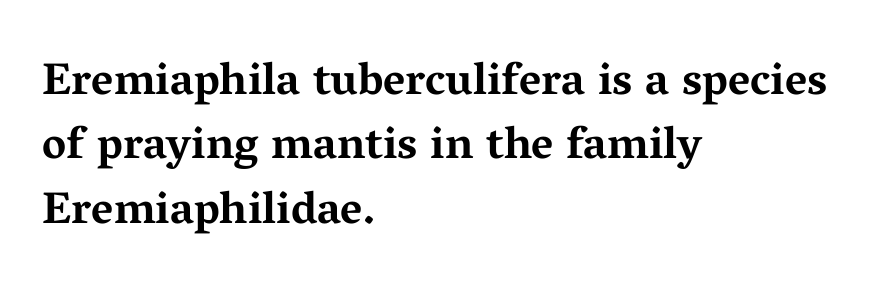
Q: Is the text bold? A: Yes.
Q: Is the text italic (slanted)? A: No, it is upright.
Q: Is the typeface a serif or a sans-serif typeface? A: Serif.
Q: Is the text underlined? A: No.
Q: How is the paragraph aligned? A: Left-aligned.
Q: Is the spacing between letters normal or unusually wide? A: Normal.
Q: Is the spacing between lines tight, normal or loose? A: Normal.
Q: Width (condensed, normal, or wide)? A: Wide.
Q: Stroke contrast? A: Medium.
Q: x-height? A: Medium.
Q: Monospaced? A: No.
